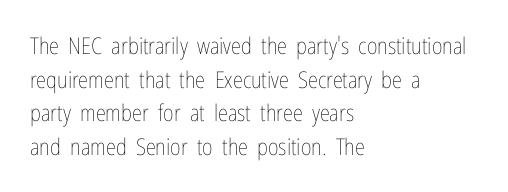
Q: Is the text bold? A: No.
Q: Is the text italic (slanted)? A: No, it is upright.
Q: Is the text underlined? A: No.
Q: How is the paragraph aligned? A: Left-aligned.
Q: Is the spacing between letters normal or unusually wide? A: Normal.
Q: Is the spacing between lines tight, normal or loose? A: Normal.
